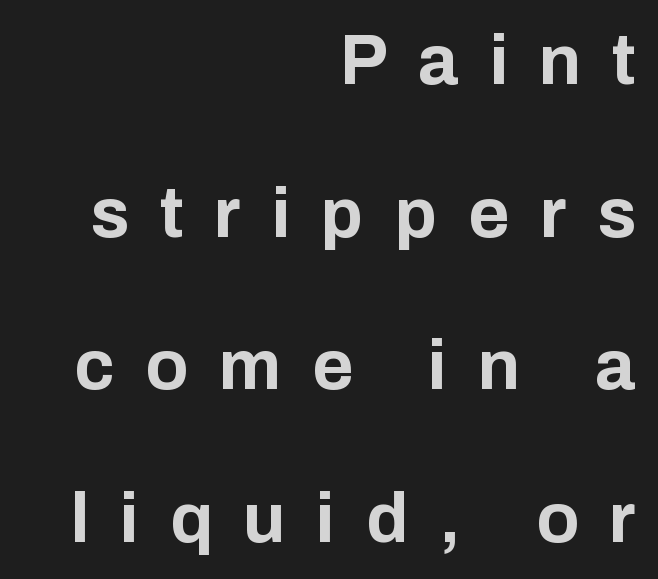
Q: Is the text bold? A: Yes.
Q: Is the text italic (slanted)? A: No, it is upright.
Q: Is the typeface a serif or a sans-serif typeface? A: Sans-serif.
Q: Is the text underlined? A: No.
Q: How is the paragraph aligned? A: Right-aligned.
Q: Is the spacing between letters normal or unusually wide? A: Unusually wide.
Q: Is the spacing between lines tight, normal or loose? A: Loose.
Q: Width (condensed, normal, or wide)? A: Normal.
Q: Stroke contrast? A: Low.
Q: x-height? A: Medium.
Q: Monospaced? A: No.
